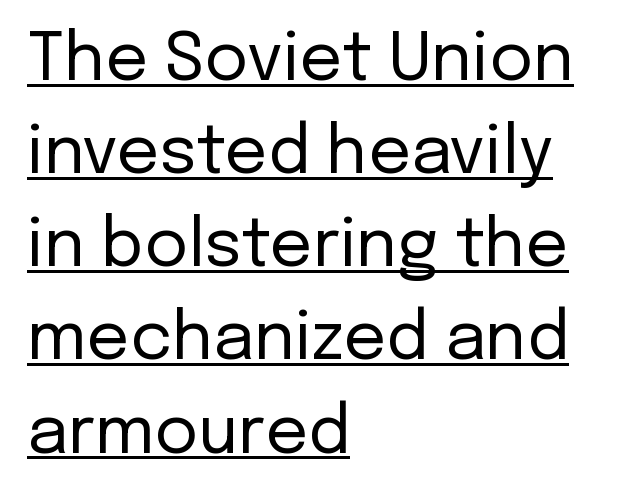
The letterforms sit shoulder to shoulder at normal distance. Is this a sans? Yes — the strokes have no serifs. Compared with undecorated copy, this sample adds a rule below the words. This sample has the flowing, uneven cadence of proportional lettering. Is this a heavy cut? Hardly; it is regular or lighter.
